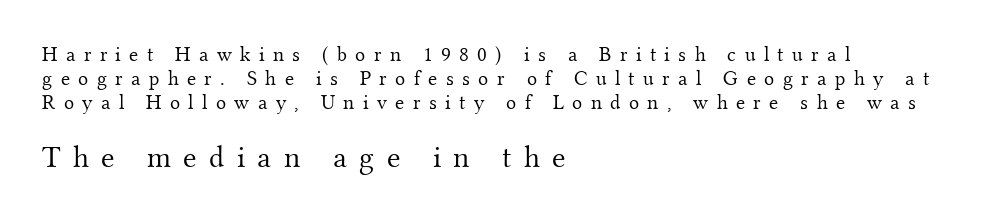
Interline gaps are noticeably narrow in this sample. A quiet, ordinary-to-light weight characterises the typeface. Note: serifs present on the glyphs. Glance below the letters and you will spot only blank space. Here the glyphs are tracked loosely, breaking word shapes into spaced letters.
